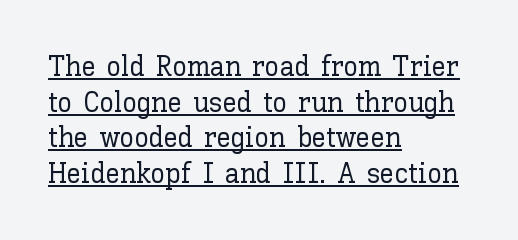
{"italic": "no", "width": "normal", "stroke_contrast": "low", "x_height": "medium", "monospaced": "no", "underline": "yes", "align": "left", "line_spacing_ratio": 1.23, "letter_spacing": "normal", "letter_spacing_em": 0.0, "glyph_px": 29}
